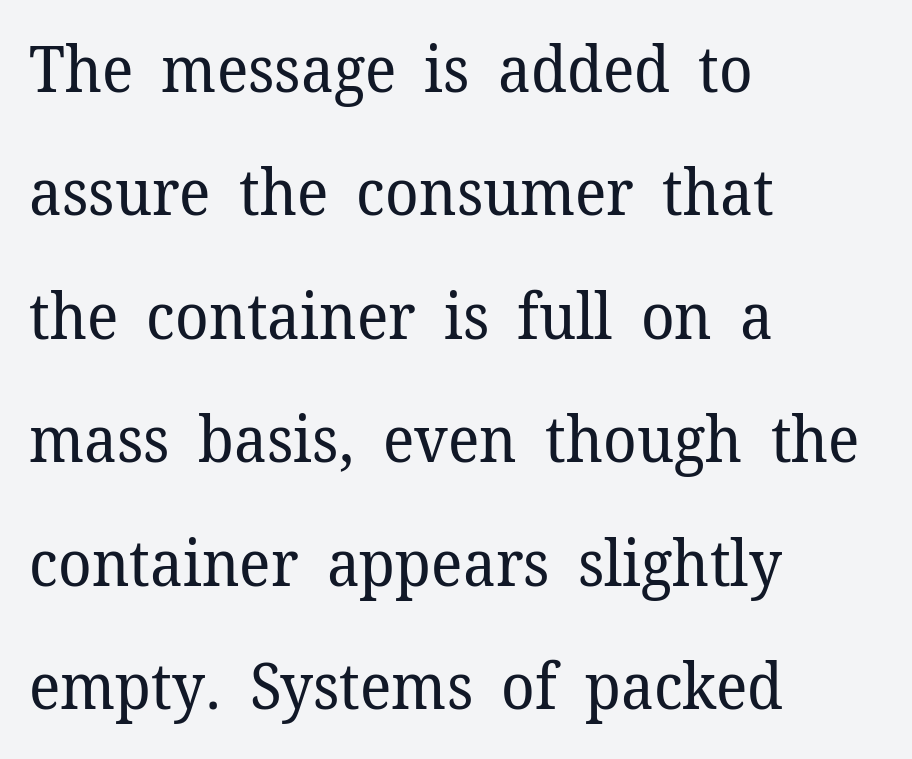
Stroke mass is kept to a normal reading level or below. The face used here is seriffed, in the tradition of book romans. Italic: no, the glyphs are upright roman. Compared with typical body copy, the letter spacing here is the same. No word sits above an underline.
